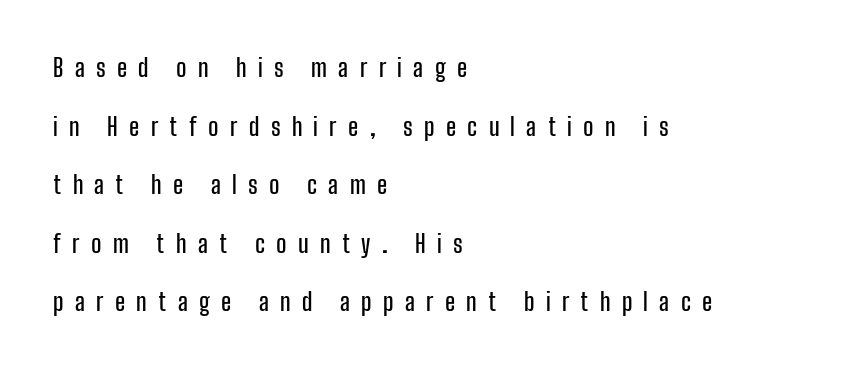
Q: Is the text italic (slanted)? A: No, it is upright.
Q: Is the text underlined? A: No.
Q: How is the paragraph aligned? A: Left-aligned.
Q: Is the spacing between letters normal or unusually wide? A: Unusually wide.
Q: Is the spacing between lines tight, normal or loose? A: Loose.
